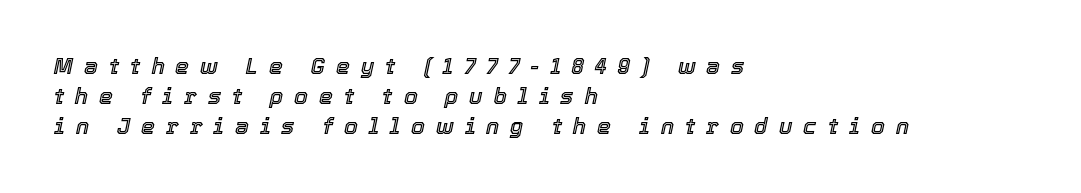
Q: Is the text italic (slanted)? A: Yes, it leans right by about 12 degrees.
Q: Is the text underlined? A: No.
Q: How is the paragraph aligned? A: Left-aligned.
Q: Is the spacing between letters normal or unusually wide? A: Unusually wide.
Q: Is the spacing between lines tight, normal or loose? A: Normal.
